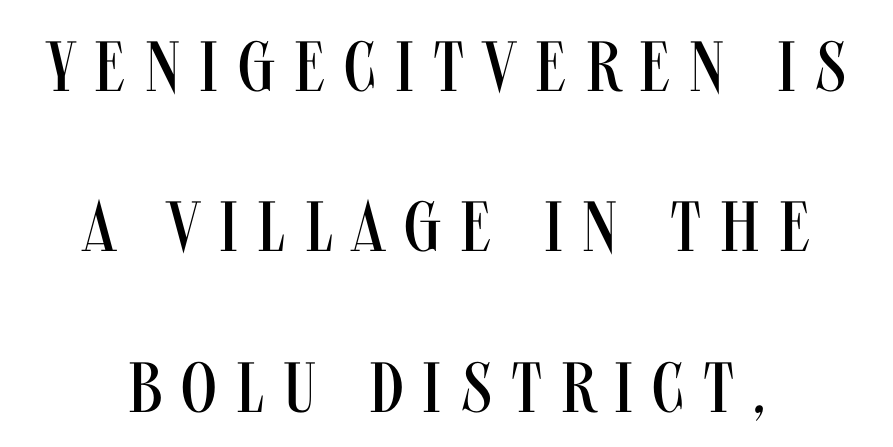
{"serif": "no", "italic": "no", "bold": "no", "weight": "regular", "width": "condensed", "stroke_contrast": "medium", "x_height": "large", "monospaced": "no", "underline": "no", "line_spacing": "loose", "line_spacing_ratio": 2.26, "letter_spacing": "wide", "letter_spacing_em": 0.27, "glyph_px": 71}
